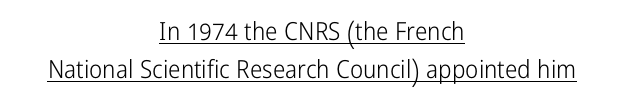
{"italic": "no", "bold": "no", "underline": "yes", "align": "center", "line_spacing": "normal", "line_spacing_ratio": 1.54, "letter_spacing": "normal", "letter_spacing_em": 0.0, "glyph_px": 25}
